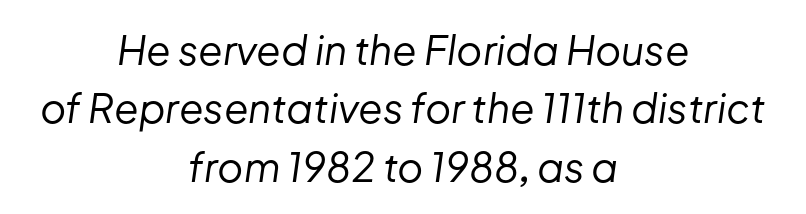
The image shows 40 px regular-weight type, italic (leaning right); set centered, normal line spacing (1.46x), normal letter spacing, not underlined; low stroke contrast and a medium x-height.
